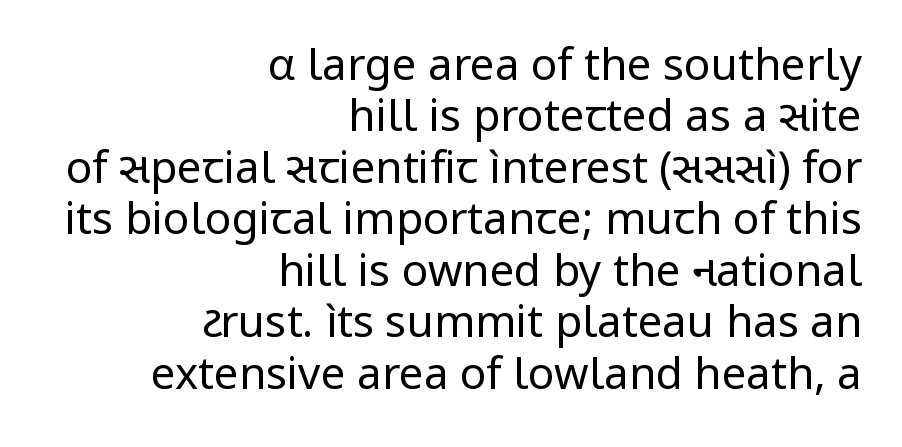
A typesetter would call this zero additional tracking. Letters rest on an invisible, unmarked baseline. Think of a printed novel: that variable character pitch is what you see here. You can tell it's not italic because the verticals are truly vertical. The compositor pushed each line to the right boundary. No feet cap the strokes, marking this as sans-serif type.
